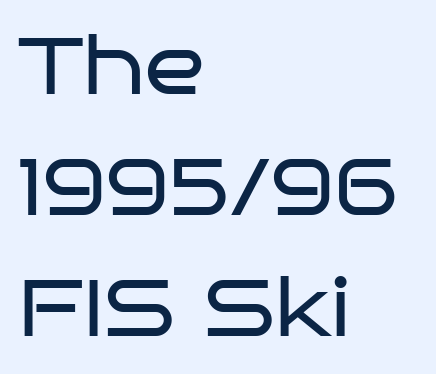
{"serif": "no", "italic": "no", "bold": "no", "weight": "regular", "width": "wide", "stroke_contrast": "low", "x_height": "large", "monospaced": "no", "underline": "no", "align": "left", "line_spacing": "normal", "line_spacing_ratio": 1.53, "letter_spacing": "normal", "letter_spacing_em": 0.0, "glyph_px": 79}
